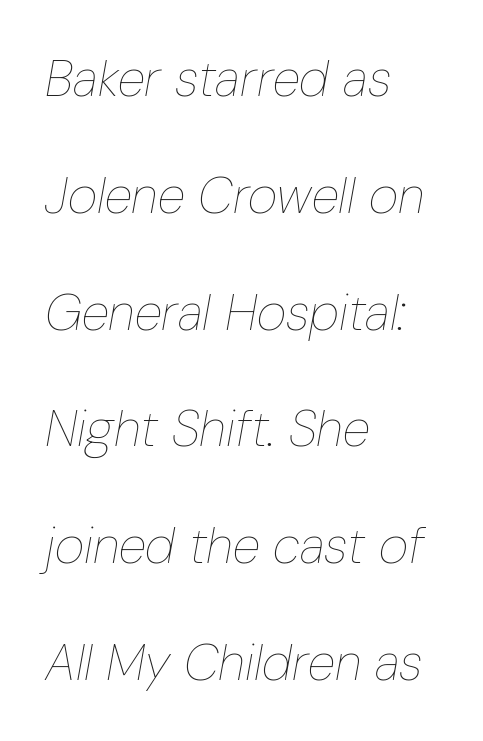
{"italic": "yes", "lean": "right", "slant_degrees": 10, "bold": "no", "weight": "thin", "width": "condensed", "stroke_contrast": "low", "x_height": "medium", "monospaced": "no", "underline": "no", "align": "left", "line_spacing": "loose", "line_spacing_ratio": 2.29, "letter_spacing": "normal", "letter_spacing_em": 0.0, "glyph_px": 51}
